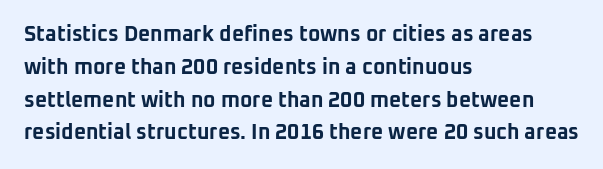
{"italic": "no", "bold": "yes", "underline": "no", "align": "left", "line_spacing": "normal", "line_spacing_ratio": 1.56, "letter_spacing": "normal", "letter_spacing_em": 0.0, "glyph_px": 21}
